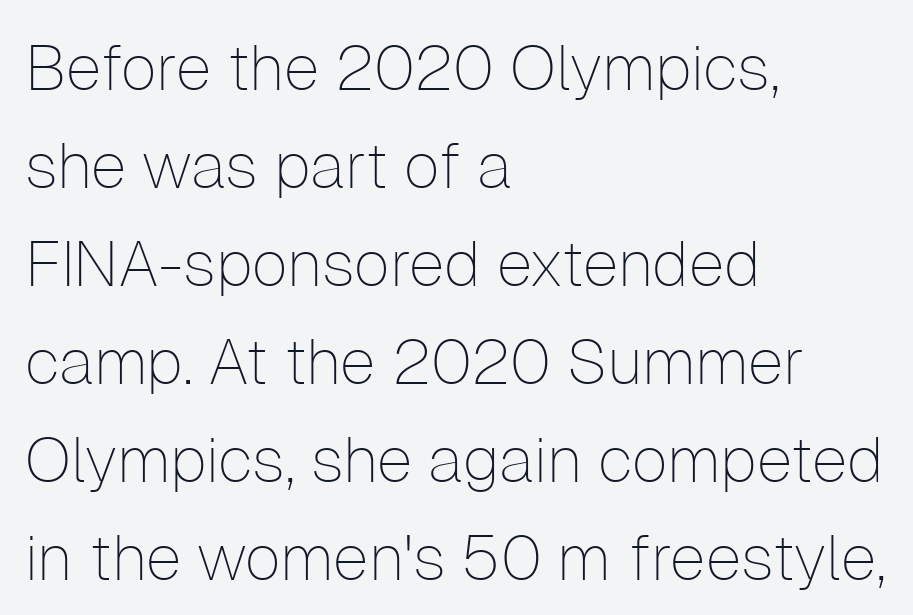
The image shows 64 px thin sans-serif type, upright; set left-aligned, normal line spacing (1.53x), normal letter spacing, not underlined; low stroke contrast and a medium x-height.
